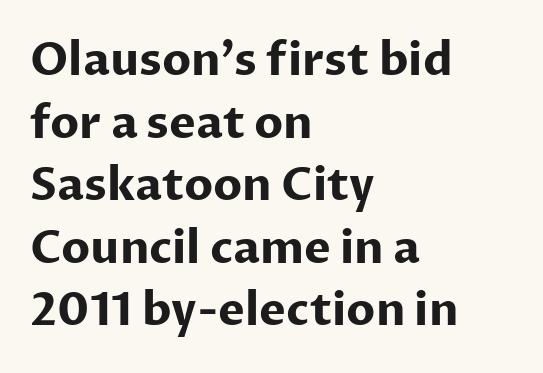
{"serif": "no", "italic": "no", "bold": "yes", "weight": "bold", "width": "normal", "stroke_contrast": "low", "x_height": "medium", "monospaced": "no", "underline": "no", "align": "left", "line_spacing": "normal", "line_spacing_ratio": 1.39, "letter_spacing": "normal", "letter_spacing_em": 0.0, "glyph_px": 45}
